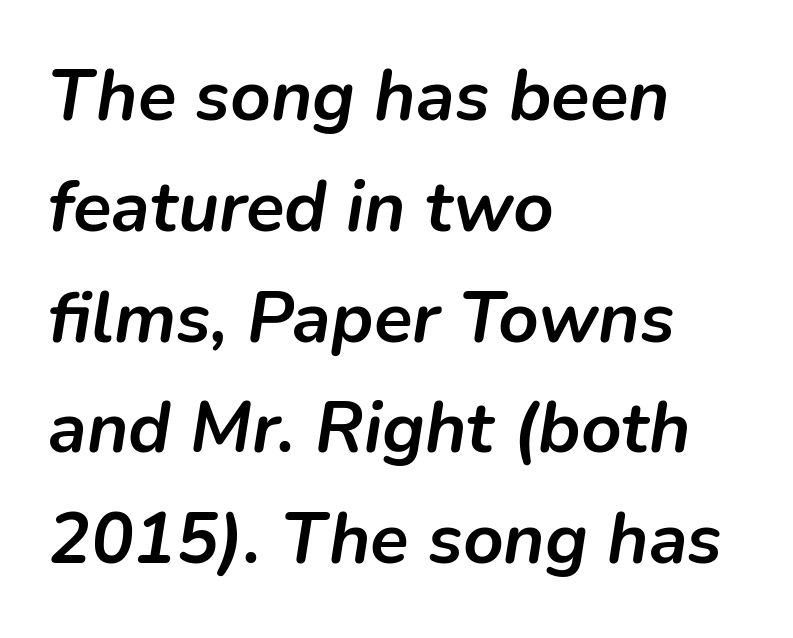
{"italic": "yes", "lean": "right", "slant_degrees": 9, "bold": "yes", "weight": "semibold", "width": "normal", "stroke_contrast": "low", "x_height": "medium", "monospaced": "no", "underline": "no", "align": "left", "line_spacing": "normal", "line_spacing_ratio": 1.56, "letter_spacing": "normal", "letter_spacing_em": 0.0, "glyph_px": 71}
